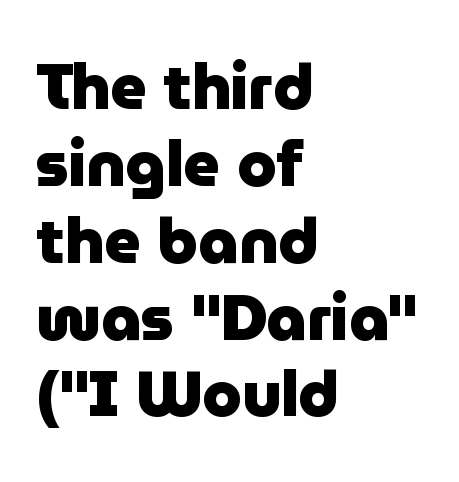
Q: Is the text bold? A: Yes.
Q: Is the text italic (slanted)? A: No, it is upright.
Q: Is the typeface a serif or a sans-serif typeface? A: Sans-serif.
Q: Is the text underlined? A: No.
Q: How is the paragraph aligned? A: Left-aligned.
Q: Is the spacing between letters normal or unusually wide? A: Normal.
Q: Width (condensed, normal, or wide)? A: Normal.
Q: Stroke contrast? A: Low.
Q: x-height? A: Medium.
Q: Monospaced? A: No.
